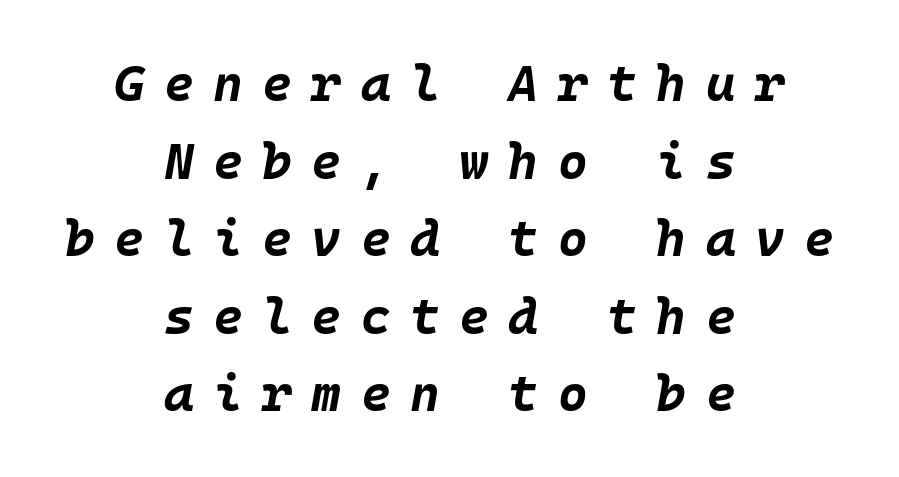
The leading is moderate, giving the passage an even texture. The face used here is rendered with a markedly widened letterfit. The space beneath each line is pristine and unruled. Observe the lean: these are italic letterforms.
